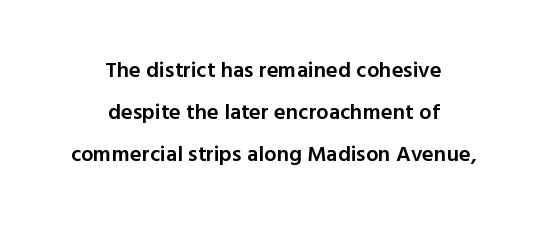
The image shows 22 px text type, upright; set centered, loose line spacing (1.9x), normal letter spacing, not underlined.
